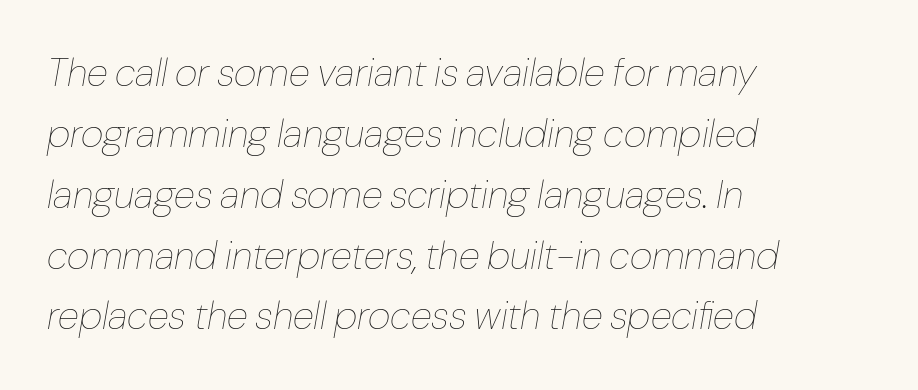
In terms of letterspacing, this is plain default setting. Horizontal bands of white between lines are of average thickness. Leftover space on each line is placed entirely after the last word. Characters are canted at an angle relative to the baseline's perpendicular. Spacing verdict: proportional, widths tailored to each character.
